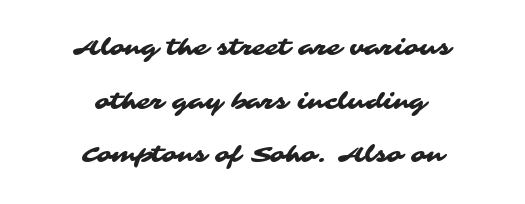
Horizontally, the lines are justified to the midpoint only. Here the glyphs are tracked normally, forming tight word shapes. Underlining? Definitely not there. Each new line begins a long way beneath the previous one.
